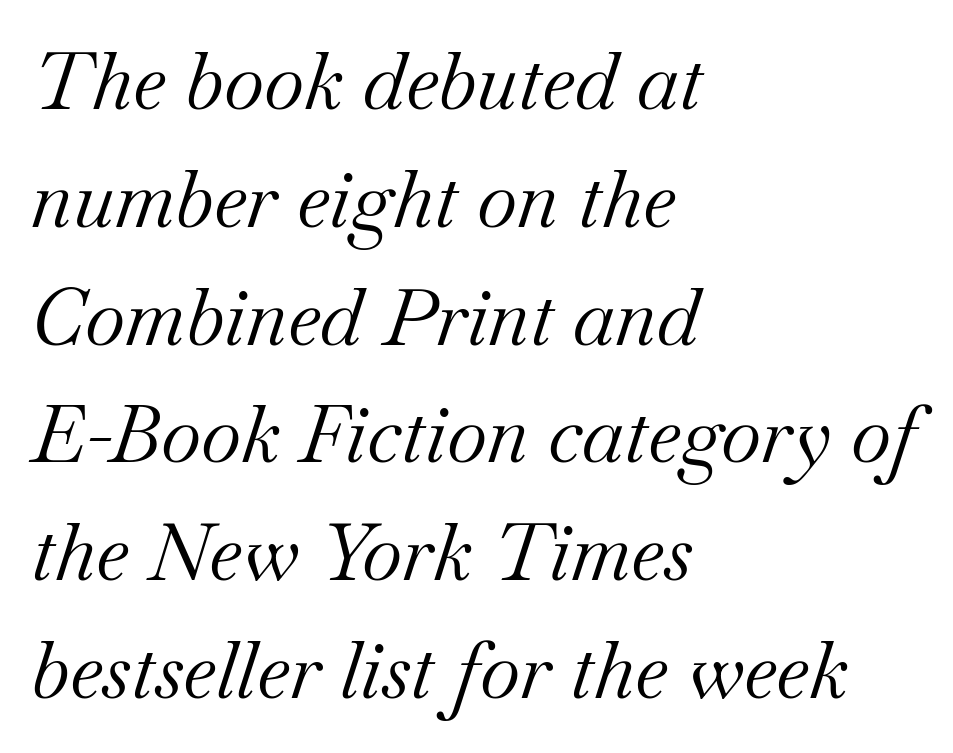
Q: Is the text bold? A: No.
Q: Is the text italic (slanted)? A: Yes, it leans right by about 18 degrees.
Q: Is the typeface a serif or a sans-serif typeface? A: Serif.
Q: Is the text underlined? A: No.
Q: How is the paragraph aligned? A: Left-aligned.
Q: Is the spacing between letters normal or unusually wide? A: Normal.
Q: Is the spacing between lines tight, normal or loose? A: Normal.
Q: Width (condensed, normal, or wide)? A: Normal.
Q: Stroke contrast? A: Medium.
Q: x-height? A: Small.
Q: Monospaced? A: No.
